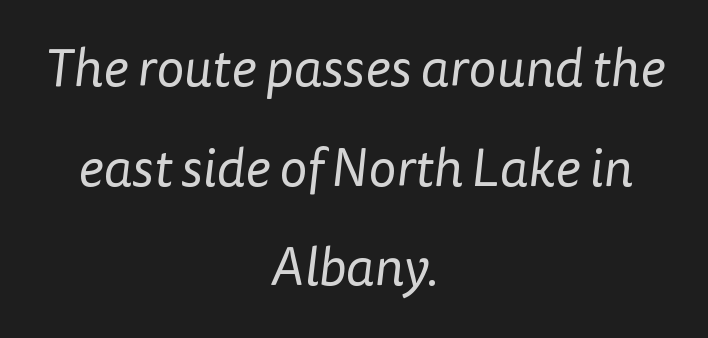
The image shows 53 px regular-weight sans-serif type; set centered, line spacing 1.88x, normal letter spacing, not underlined; low stroke contrast and a medium x-height.
